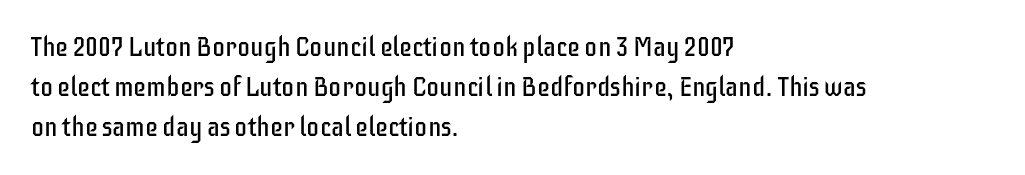
Q: Is the text bold? A: No.
Q: Is the text italic (slanted)? A: No, it is upright.
Q: Is the text underlined? A: No.
Q: How is the paragraph aligned? A: Left-aligned.
Q: Is the spacing between letters normal or unusually wide? A: Normal.
Q: Is the spacing between lines tight, normal or loose? A: Normal.
